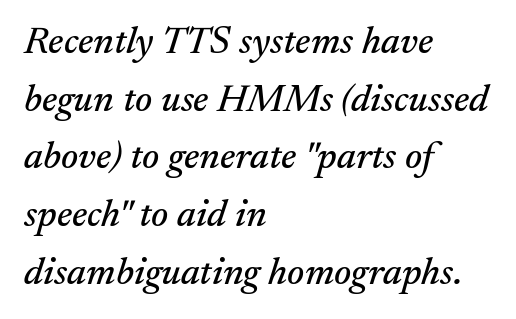
Here the glyphs are tracked normally, forming tight word shapes. The block of text has a typical density, with ordinary space between rows. Do the characters align in a grid? No, the font is proportional. Descender tails drop into unmarked territory. Each letter's strokes conclude with small projecting serifs.
